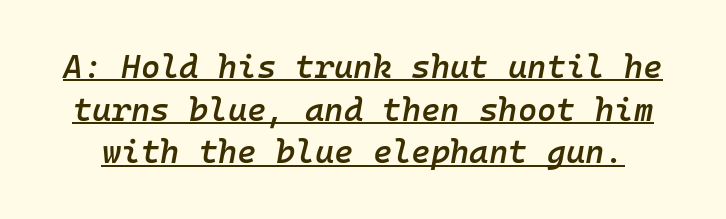
The image shows 33 px semibold type, italic (leaning right), monospaced; set normal line spacing (1.29x), normal letter spacing, underlined; low stroke contrast and a medium x-height.
